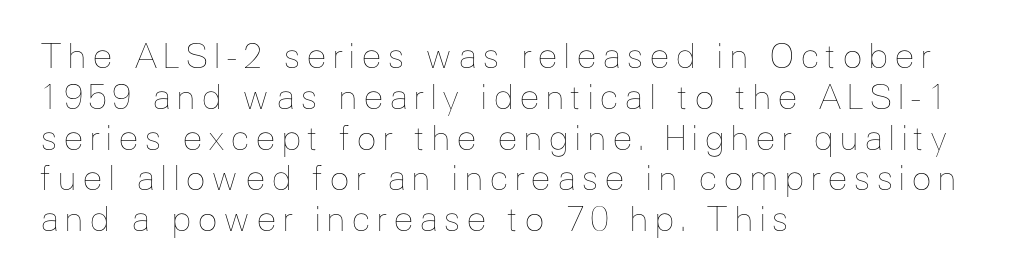
{"italic": "no", "bold": "no", "weight": "thin", "width": "normal", "stroke_contrast": "low", "x_height": "medium", "monospaced": "no", "underline": "no", "align": "left", "line_spacing_ratio": 1.2, "glyph_px": 34}
